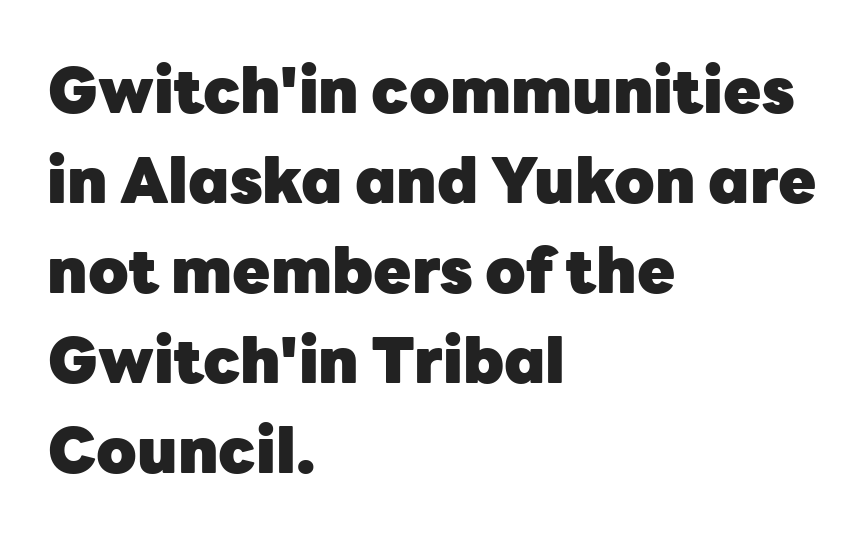
The designer left line spacing at the default. The lines in this sample share a left origin and differ only in where they stop. Does the weight exceed regular? Yes, all the way to bold. A typesetter would label this face a sans.
